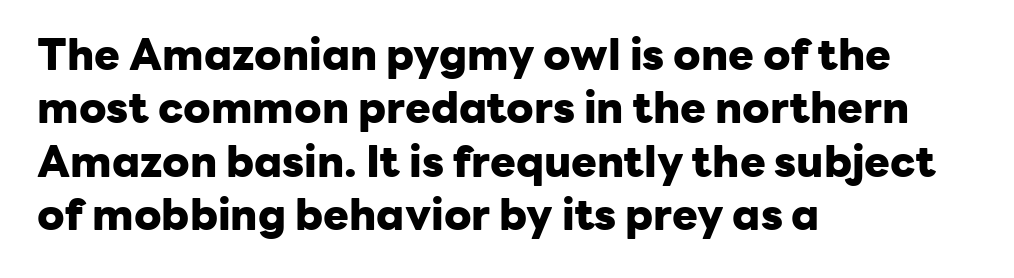
The rendering uses natural spacing where letterforms have individual widths. A dark, heavy texture on the line: the type is bold. The glyphs in this specimen are sans serif. Observe the ordinary spacing: letters are neighbours, not strangers. The foot of each line stays bare and open. Caption: multi-line text, flush left, ragged right.
